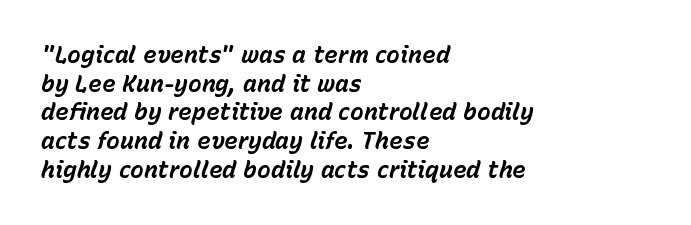
The image shows 23 px bold type, italic (leaning right); set left-aligned, normal line spacing (1.25x), normal letter spacing, not underlined.
